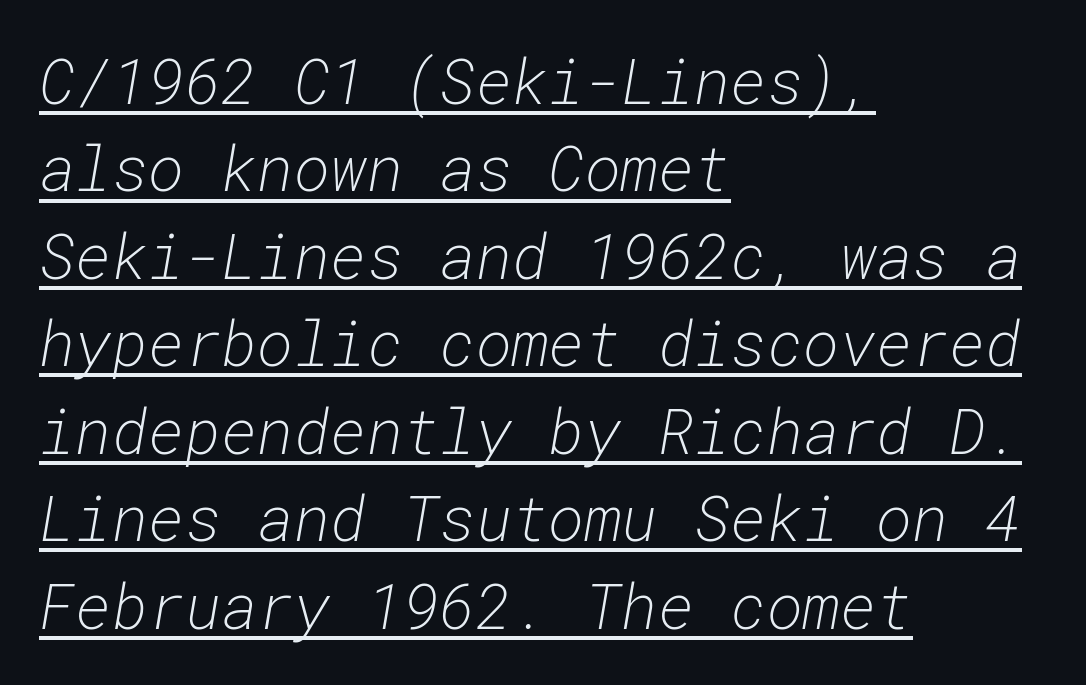
{"italic": "yes", "lean": "right", "slant_degrees": 10, "bold": "no", "weight": "light", "width": "normal", "stroke_contrast": "low", "x_height": "medium", "monospaced": "yes", "underline": "yes", "align": "left", "line_spacing": "normal", "line_spacing_ratio": 1.41, "letter_spacing": "normal", "letter_spacing_em": 0.0, "glyph_px": 62}
